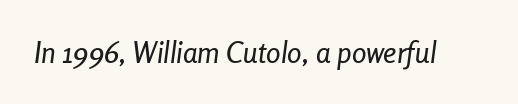
Looks like regular typesetting: each glyph gets only the width it needs. Notice how the stems are inclined rather than vertical — that's the hallmark of italics. The strip under each line holds only bare page. Look at the tracking — it's just the regular setting, nothing added.
